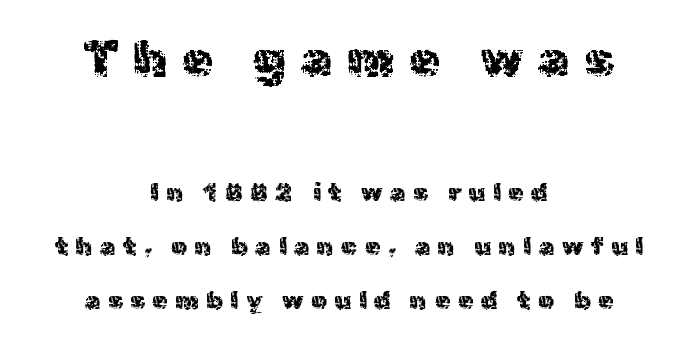
Q: Is the text bold? A: No.
Q: Is the text italic (slanted)? A: No, it is upright.
Q: Is the typeface a serif or a sans-serif typeface? A: Sans-serif.
Q: Is the text underlined? A: No.
Q: How is the paragraph aligned? A: Centered.
Q: Is the spacing between letters normal or unusually wide? A: Unusually wide.
Q: Is the spacing between lines tight, normal or loose? A: Loose.
Q: Which block of text is set in a larger size, the first (top) or the second (bottom)? A: The first (top) one.
Q: Width (condensed, normal, or wide)? A: Normal.
Q: x-height? A: Medium.
Q: Monospaced? A: No.
